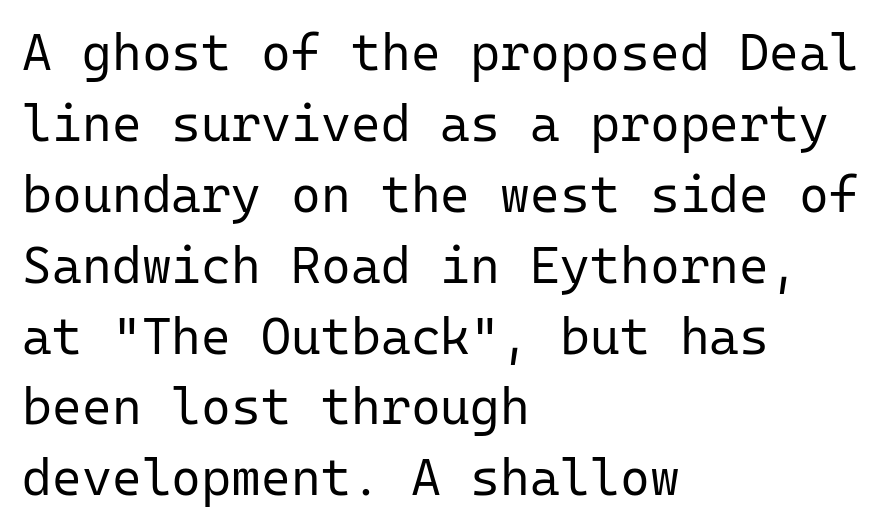
{"serif": "no", "italic": "no", "bold": "no", "weight": "regular", "width": "normal", "stroke_contrast": "low", "x_height": "medium", "monospaced": "yes", "underline": "no", "align": "left", "line_spacing": "normal", "line_spacing_ratio": 1.39, "letter_spacing": "normal", "letter_spacing_em": 0.0, "glyph_px": 51}
